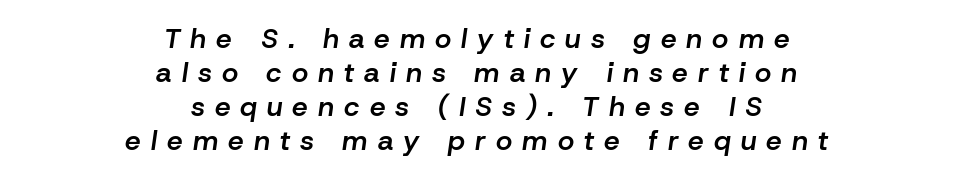
{"italic": "yes", "lean": "right", "slant_degrees": 8, "bold": "semi", "weight": "semibold", "width": "normal", "stroke_contrast": "low", "x_height": "medium", "monospaced": "no", "underline": "no", "align": "center", "line_spacing_ratio": 1.22, "letter_spacing": "wide", "letter_spacing_em": 0.36, "glyph_px": 28}
